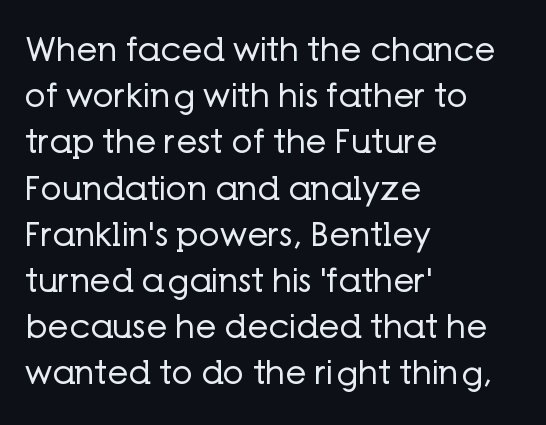
Q: Is the text bold? A: No.
Q: Is the text italic (slanted)? A: No, it is upright.
Q: Is the typeface a serif or a sans-serif typeface? A: Sans-serif.
Q: Is the text underlined? A: No.
Q: How is the paragraph aligned? A: Left-aligned.
Q: Is the spacing between letters normal or unusually wide? A: Normal.
Q: Is the spacing between lines tight, normal or loose? A: Normal.
Q: Width (condensed, normal, or wide)? A: Normal.
Q: Stroke contrast? A: Low.
Q: x-height? A: Medium.
Q: Monospaced? A: No.
